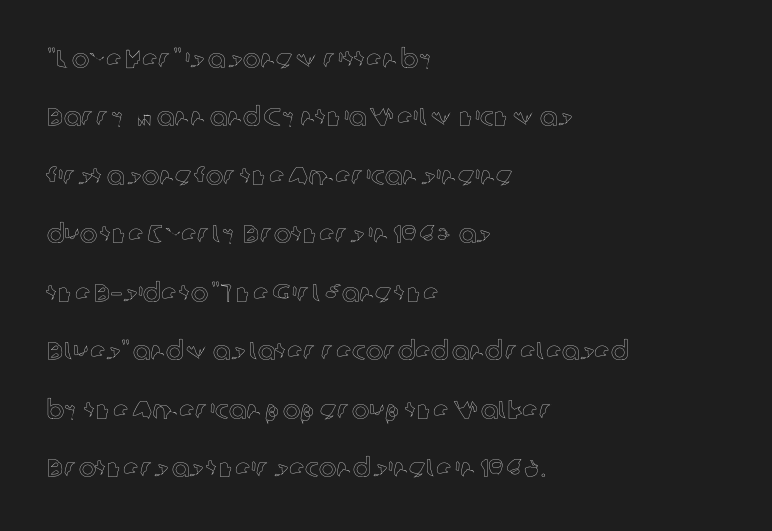
Horizontally, the lines are justified to the leading edge only. Honestly, the letter spacing is just normal — you wouldn't notice it. Vertically, the passage feels expansive, rows floating well apart. The letters stand upright; this is a roman face. The baseline area is clear.
